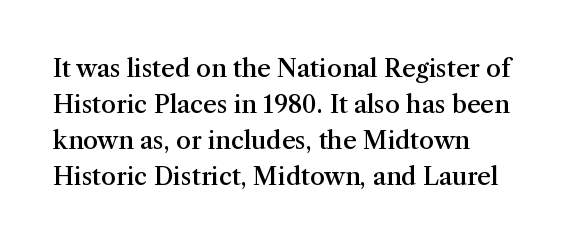
{"italic": "no", "bold": "semi", "underline": "no", "line_spacing": "normal", "line_spacing_ratio": 1.5, "letter_spacing": "normal", "letter_spacing_em": 0.0, "glyph_px": 24}
